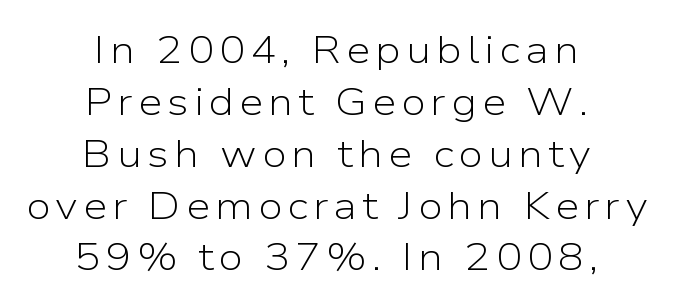
{"serif": "no", "italic": "no", "bold": "no", "weight": "light", "width": "normal", "stroke_contrast": "low", "x_height": "medium", "monospaced": "no", "underline": "no", "align": "center", "line_spacing": "normal", "line_spacing_ratio": 1.33, "glyph_px": 39}
